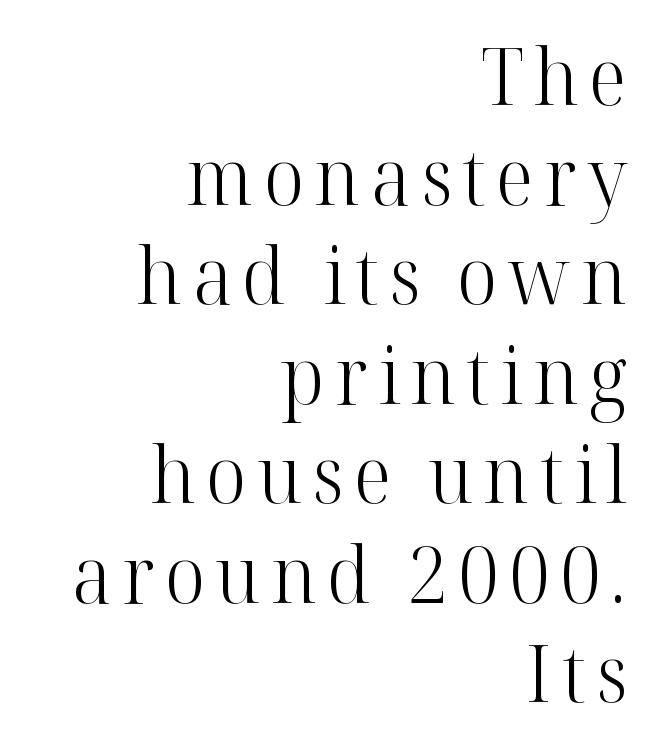
Q: Is the text bold? A: No.
Q: Is the text italic (slanted)? A: No, it is upright.
Q: Is the typeface a serif or a sans-serif typeface? A: Serif.
Q: Is the text underlined? A: No.
Q: How is the paragraph aligned? A: Right-aligned.
Q: Is the spacing between lines tight, normal or loose? A: Normal.
Q: Width (condensed, normal, or wide)? A: Normal.
Q: Stroke contrast? A: High.
Q: x-height? A: Medium.
Q: Monospaced? A: No.
